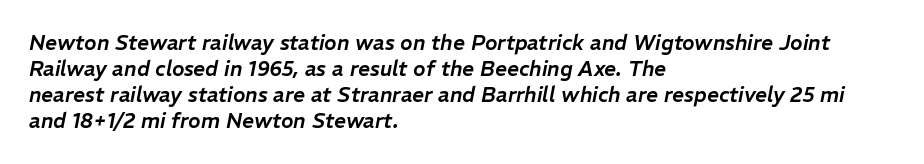
{"italic": "yes", "lean": "right", "slant_degrees": 11, "underline": "no", "align": "left", "line_spacing_ratio": 1.24, "letter_spacing": "normal", "letter_spacing_em": 0.0, "glyph_px": 21}
